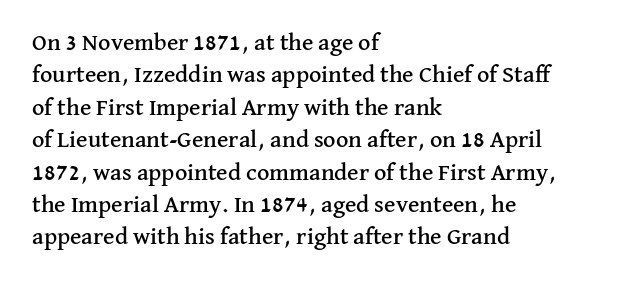
Glyph-to-glyph distance matches everyday printed text. Teacher's note: observe the even left margin — that is flush-left alignment. Type without underlining. This sample keeps an unexceptional amount of space between lines. This is roman type, the default non-slanted kind.
